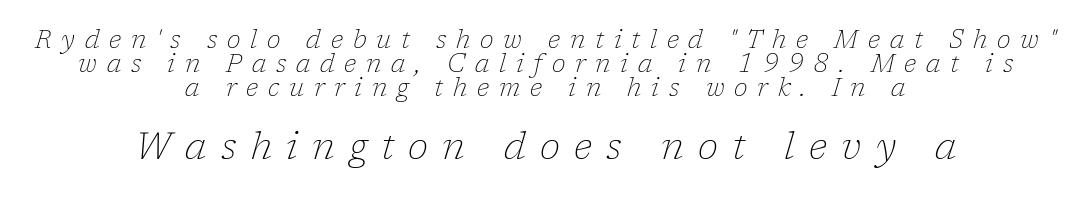
{"serif": "yes", "italic": "yes", "lean": "right", "slant_degrees": 17, "bold": "no", "weight": "thin", "width": "normal", "stroke_contrast": "low", "x_height": "medium", "monospaced": "no", "underline": "no", "align": "center", "line_spacing": "tight", "line_spacing_ratio": 0.96, "letter_spacing": "wide", "letter_spacing_em": 0.39, "larger_block": "second", "size_ratio": 1.48, "glyph_px": 37}
